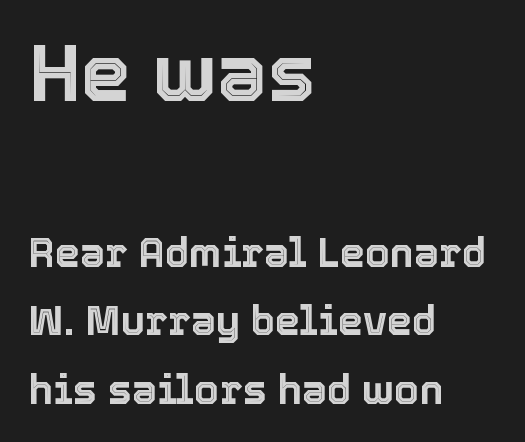
Q: Is the text italic (slanted)? A: No, it is upright.
Q: Is the text underlined? A: No.
Q: How is the paragraph aligned? A: Left-aligned.
Q: Is the spacing between letters normal or unusually wide? A: Normal.
Q: Which block of text is set in a larger size, the first (top) or the second (bottom)? A: The first (top) one.
Q: Width (condensed, normal, or wide)? A: Normal.
Q: x-height? A: Medium.
Q: Monospaced? A: No.
